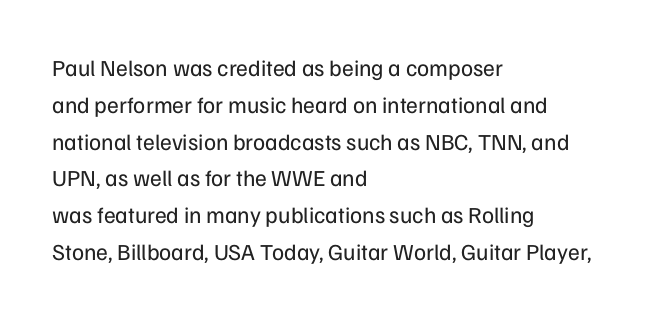
{"italic": "no", "bold": "no", "underline": "no", "align": "left", "line_spacing": "normal", "line_spacing_ratio": 1.6, "letter_spacing": "normal", "letter_spacing_em": 0.0, "glyph_px": 23}
